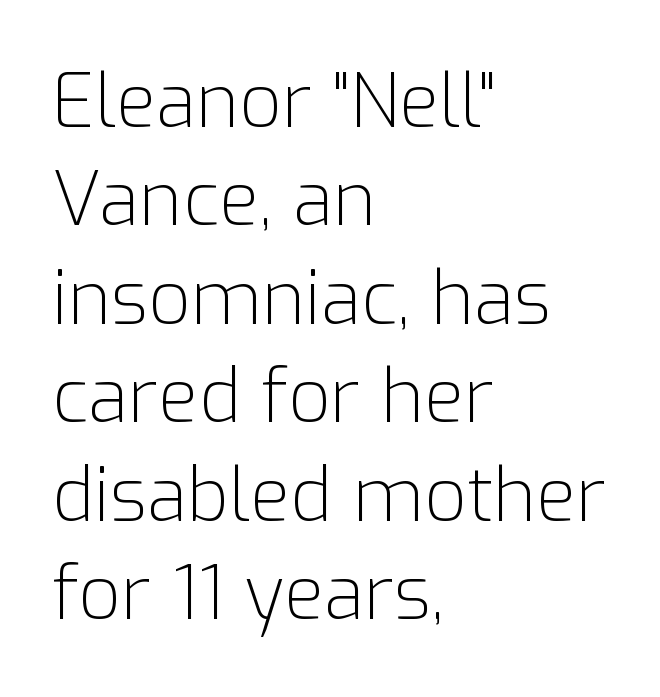
Q: Is the text bold? A: No.
Q: Is the text italic (slanted)? A: No, it is upright.
Q: Is the typeface a serif or a sans-serif typeface? A: Sans-serif.
Q: Is the text underlined? A: No.
Q: How is the paragraph aligned? A: Left-aligned.
Q: Is the spacing between letters normal or unusually wide? A: Normal.
Q: Is the spacing between lines tight, normal or loose? A: Normal.
Q: Width (condensed, normal, or wide)? A: Normal.
Q: Stroke contrast? A: Low.
Q: x-height? A: Medium.
Q: Monospaced? A: No.
